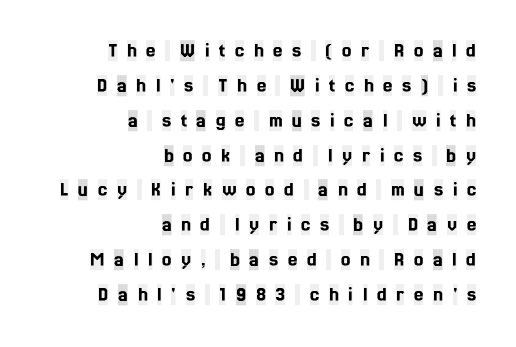
Q: Is the text italic (slanted)? A: No, it is upright.
Q: Is the text underlined? A: No.
Q: How is the paragraph aligned? A: Right-aligned.
Q: Is the spacing between letters normal or unusually wide? A: Unusually wide.
Q: Is the spacing between lines tight, normal or loose? A: Normal.
